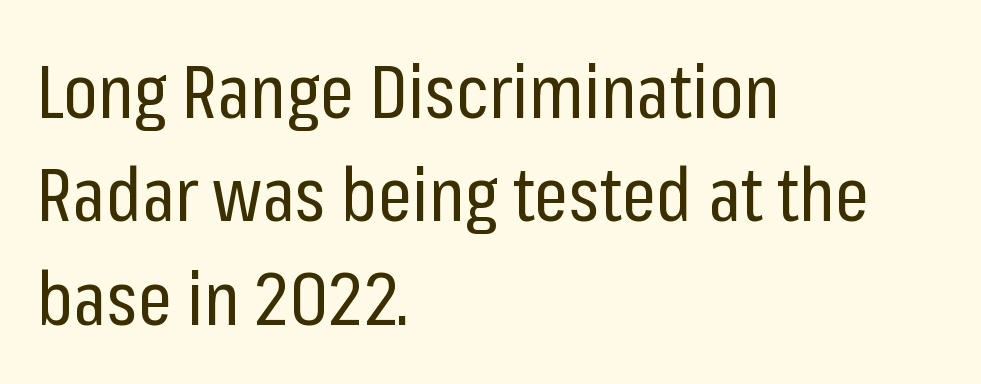
Q: Is the text bold? A: No.
Q: Is the text italic (slanted)? A: No, it is upright.
Q: Is the typeface a serif or a sans-serif typeface? A: Sans-serif.
Q: Is the text underlined? A: No.
Q: How is the paragraph aligned? A: Left-aligned.
Q: Is the spacing between letters normal or unusually wide? A: Normal.
Q: Is the spacing between lines tight, normal or loose? A: Normal.
Q: Width (condensed, normal, or wide)? A: Condensed.
Q: Stroke contrast? A: Low.
Q: x-height? A: Medium.
Q: Monospaced? A: No.
